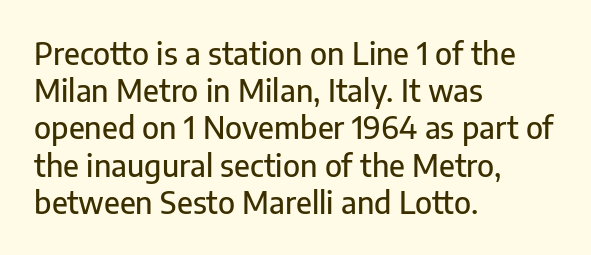
{"serif": "no", "italic": "no", "width": "normal", "stroke_contrast": "low", "x_height": "medium", "monospaced": "no", "underline": "no", "align": "left", "line_spacing_ratio": 1.24, "letter_spacing": "normal", "letter_spacing_em": 0.0, "glyph_px": 30}
